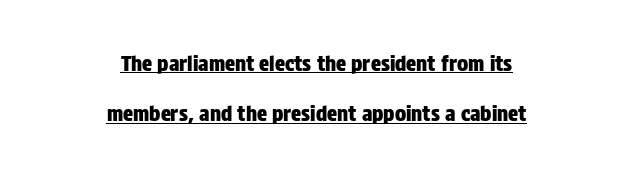
{"italic": "no", "underline": "yes", "align": "center", "line_spacing": "loose", "line_spacing_ratio": 2.4, "letter_spacing": "normal", "letter_spacing_em": 0.0, "glyph_px": 21}
